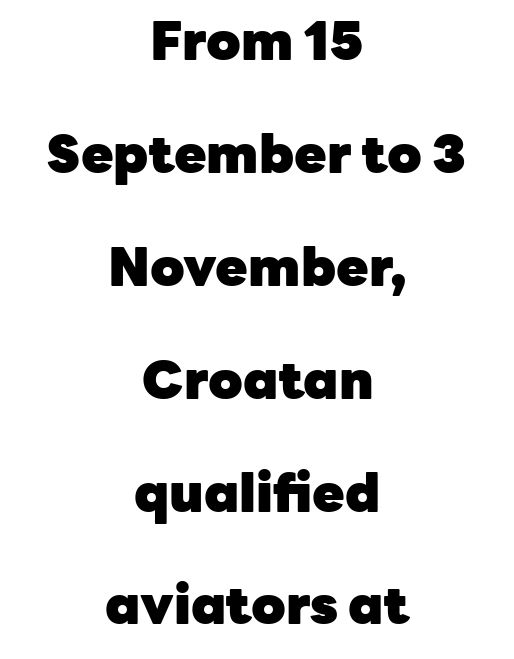
The image shows 53 px heavy sans-serif type, upright; set centered, loose line spacing (2.13x), normal letter spacing, not underlined; low stroke contrast and a medium x-height.
